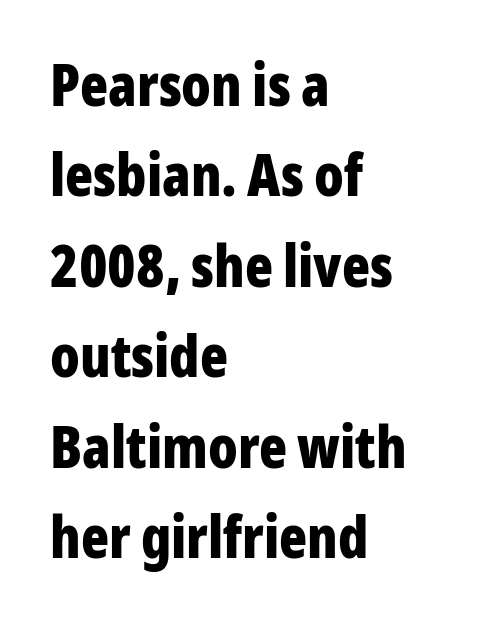
{"serif": "no", "italic": "no", "bold": "yes", "weight": "bold", "width": "condensed", "stroke_contrast": "low", "x_height": "medium", "monospaced": "no", "underline": "no", "align": "left", "line_spacing": "normal", "line_spacing_ratio": 1.56, "letter_spacing": "normal", "letter_spacing_em": 0.0, "glyph_px": 58}
